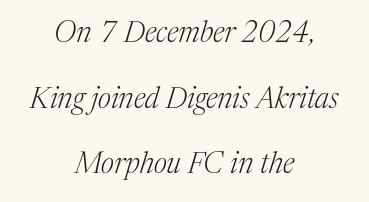
Q: Is the text bold? A: No.
Q: Is the text italic (slanted)? A: Yes, it leans right by about 17 degrees.
Q: Is the typeface a serif or a sans-serif typeface? A: Serif.
Q: Is the text underlined? A: No.
Q: How is the paragraph aligned? A: Centered.
Q: Is the spacing between letters normal or unusually wide? A: Normal.
Q: Is the spacing between lines tight, normal or loose? A: Loose.
Q: Width (condensed, normal, or wide)? A: Normal.
Q: Stroke contrast? A: Medium.
Q: x-height? A: Medium.
Q: Monospaced? A: No.
